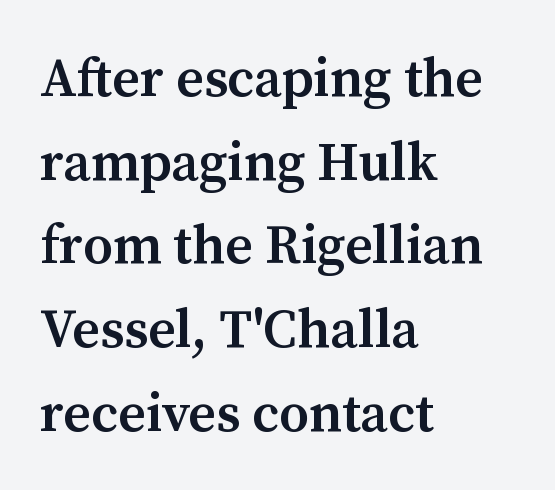
Q: Is the text bold? A: Semi-bold.
Q: Is the text italic (slanted)? A: No, it is upright.
Q: Is the typeface a serif or a sans-serif typeface? A: Serif.
Q: Is the text underlined? A: No.
Q: How is the paragraph aligned? A: Left-aligned.
Q: Is the spacing between letters normal or unusually wide? A: Normal.
Q: Is the spacing between lines tight, normal or loose? A: Normal.
Q: Width (condensed, normal, or wide)? A: Normal.
Q: Stroke contrast? A: Medium.
Q: x-height? A: Medium.
Q: Monospaced? A: No.
